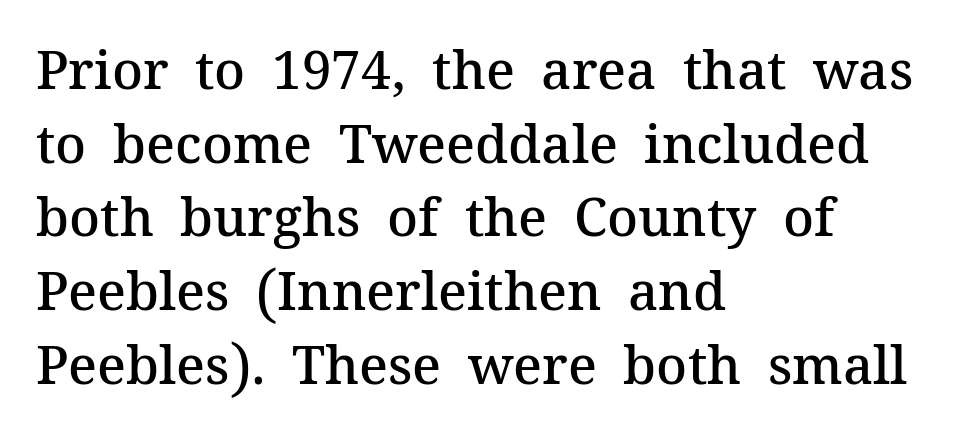
The image shows 53 px semibold serif type, upright; set left-aligned, normal line spacing (1.39x), normal letter spacing, not underlined; medium stroke contrast and a medium x-height.
